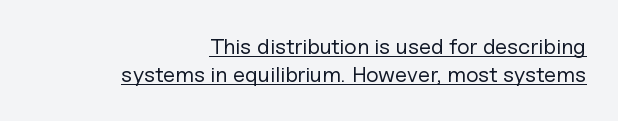
Heaviness? Minimal to ordinary, like unemphasized prose. This sample uses an upright cut, with every glyph sitting square on the baseline. The rag falls on the left side of this text block. Tracking value appears to be zero — textbook default spacing. A baseline rule has been typeset under these characters.
